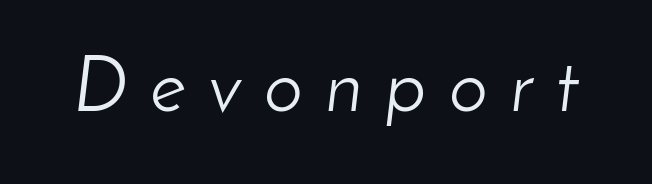
No chunkiness to these letters — they're not bold. The letters are slanted; this is an italic face. Glance below the letters and you will spot only blank space. Character widths vary here, with narrow letters taking less room than wide ones. Caption: expanded tracking, letters set apart.
